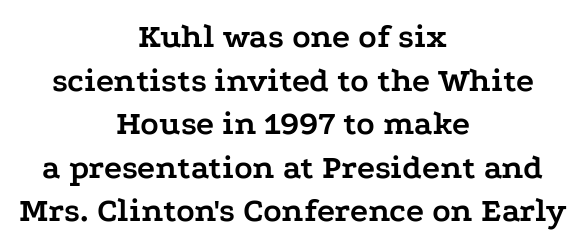
{"serif": "yes", "italic": "no", "bold": "yes", "weight": "semibold", "width": "wide", "stroke_contrast": "low", "x_height": "medium", "monospaced": "no", "underline": "no", "align": "center", "line_spacing": "normal", "line_spacing_ratio": 1.28, "letter_spacing": "normal", "letter_spacing_em": 0.0, "glyph_px": 34}
